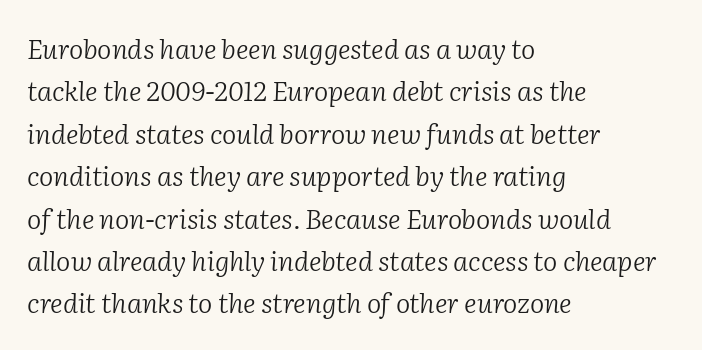
The image shows 27 px text type, italic (leaning right); set left-aligned, normal line spacing (1.57x), normal letter spacing, not underlined.
